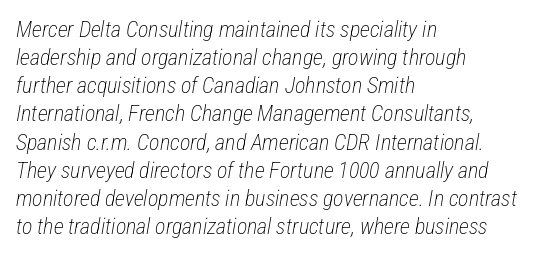
The image shows 22 px text type, italic (leaning right); set left-aligned, normal line spacing (1.28x), normal letter spacing, not underlined.
